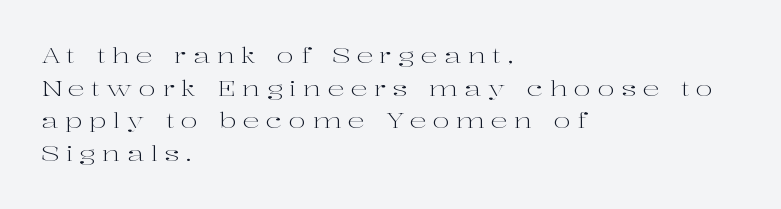
{"italic": "no", "bold": "no", "underline": "no", "align": "left", "line_spacing": "normal", "line_spacing_ratio": 1.55, "letter_spacing": "wide", "letter_spacing_em": 0.3, "glyph_px": 21}
